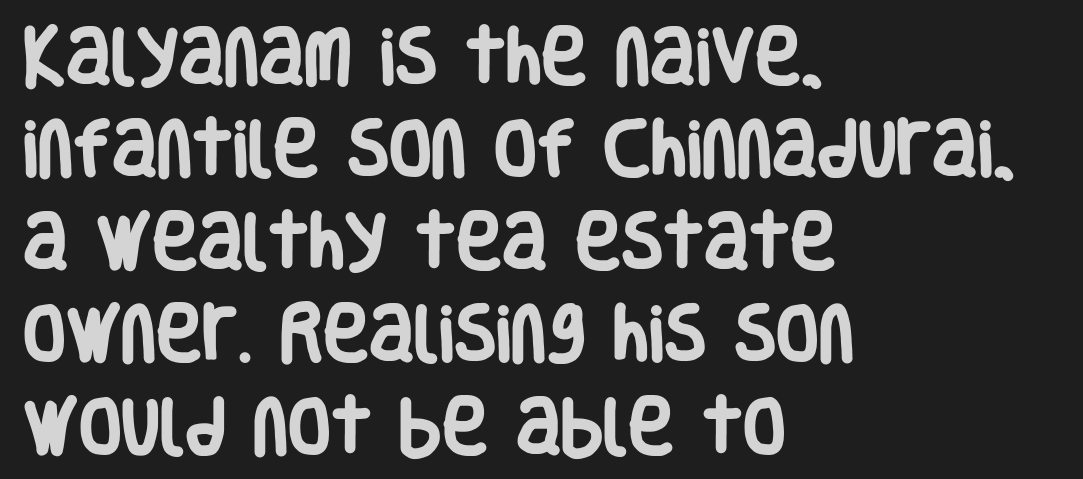
A typesetter would call this zero additional tracking. Quick note: interline space is typical. A clean baseline with only descenders dipping below it. The face used here is proportionally spaced, like ordinary book or web type. The type sits square on the baseline with zero lean.
